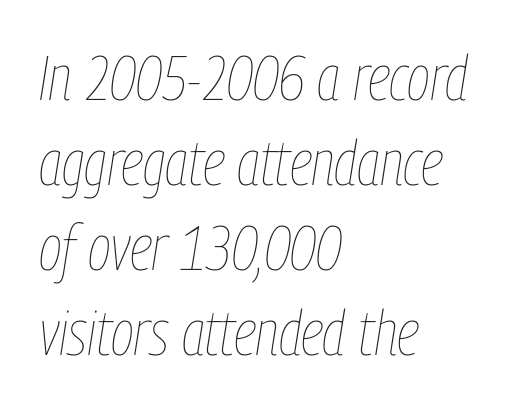
Weight class: somewhere from thin through regular. The passage shown stacks its lines at a standard gap. A typesetter would call this proportional, since set widths differ per character. The compositor pushed each line to the left boundary. The gaps between neighbouring characters are ordinary and unremarkable. Bare-footed words on every line.
